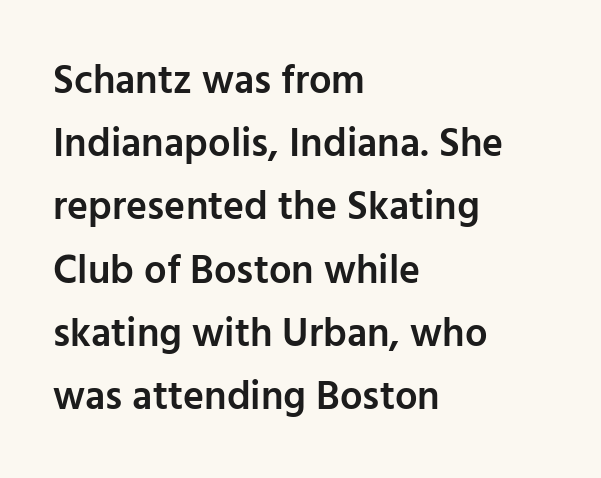
Alignment: flush left. Has an underline been added? It has not. The letterforms sit shoulder to shoulder at normal distance. Spacing verdict: proportional, widths tailored to each character. Reading down the column, the eye jumps a familiar distance to each next line. The type sits square on the baseline with zero lean.
